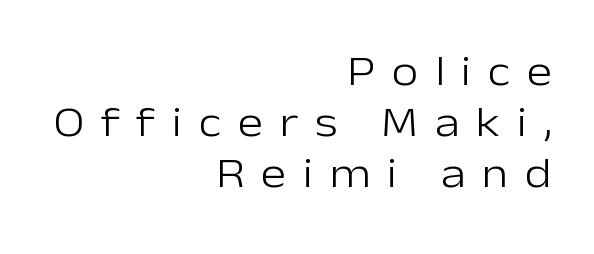
The image shows 43 px light sans-serif type, upright; set right-aligned, line spacing 1.19x, unusually wide letter spacing (+0.39 em), not underlined; low stroke contrast and a medium x-height.
